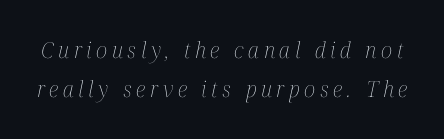
Q: Is the text bold? A: No.
Q: Is the text italic (slanted)? A: Yes, it leans right by about 12 degrees.
Q: Is the text underlined? A: No.
Q: Is the spacing between letters normal or unusually wide? A: Unusually wide.
